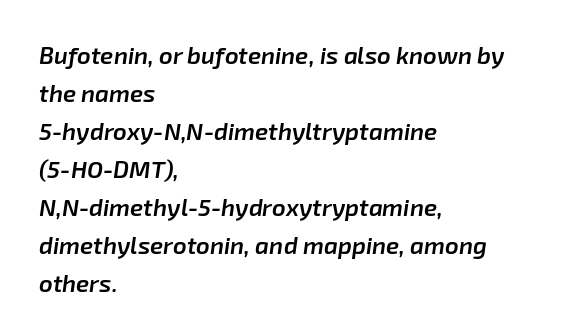
The image shows 24 px text type, italic (leaning right); set left-aligned, normal line spacing (1.58x), normal letter spacing, not underlined.
